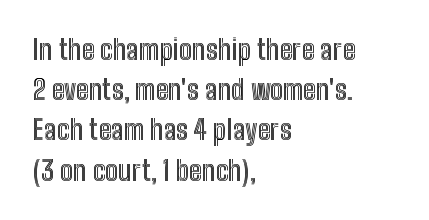
Q: Is the text italic (slanted)? A: No, it is upright.
Q: Is the text underlined? A: No.
Q: How is the paragraph aligned? A: Left-aligned.
Q: Is the spacing between letters normal or unusually wide? A: Normal.
Q: Is the spacing between lines tight, normal or loose? A: Normal.
